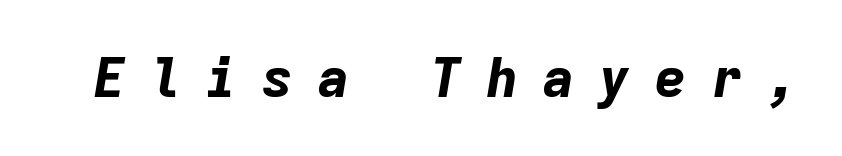
{"italic": "yes", "lean": "right", "slant_degrees": 9, "bold": "yes", "weight": "bold", "width": "normal", "stroke_contrast": "low", "x_height": "medium", "monospaced": "yes", "underline": "no", "letter_spacing": "wide", "letter_spacing_em": 0.42, "glyph_px": 55}
